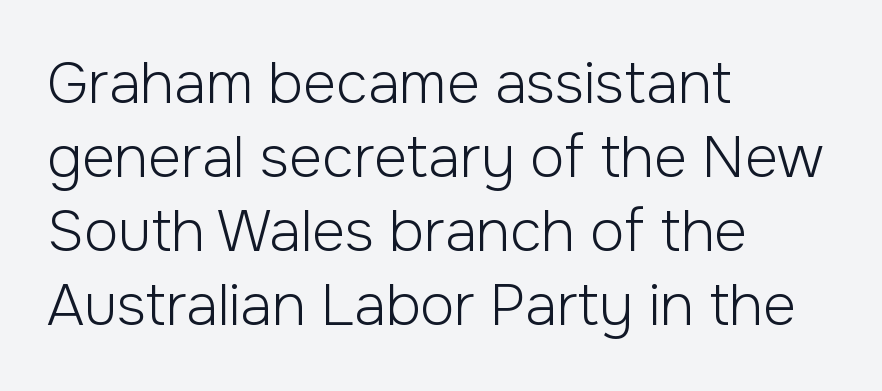
These lines keep a tight, regular rhythm from letter to letter. Reading down the column, the eye jumps a familiar distance to each next line. The letters advance in unequal steps, a hallmark of proportional type. The weight tops out at a normal text grade.
